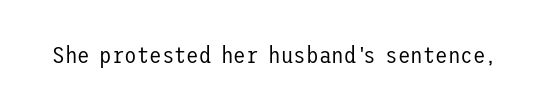
The type is set solid horizontally, with unmodified tracking. Words float on clear page, feet unadorned. A quiet, ordinary-to-light weight characterises the typeface. The type sits square on the baseline with zero lean.
